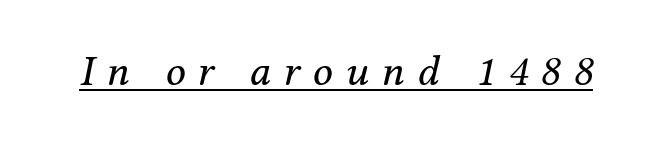
Q: Is the text bold? A: No.
Q: Is the text italic (slanted)? A: Yes, it leans right by about 12 degrees.
Q: Is the typeface a serif or a sans-serif typeface? A: Serif.
Q: Is the text underlined? A: Yes.
Q: Is the spacing between letters normal or unusually wide? A: Unusually wide.
Q: Width (condensed, normal, or wide)? A: Normal.
Q: Stroke contrast? A: Medium.
Q: x-height? A: Medium.
Q: Monospaced? A: No.
